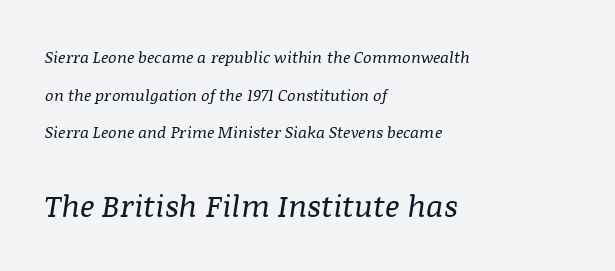
{"serif": "yes", "italic": "yes", "lean": "right", "slant_degrees": 8, "bold": "no", "weight": "regular", "width": "normal", "stroke_contrast": "medium", "x_height": "large", "monospaced": "no", "underline": "no", "align": "left", "line_spacing": "loose", "line_spacing_ratio": 2.35, "letter_spacing": "normal", "letter_spacing_em": 0.0, "larger_block": "second", "size_ratio": 1.94, "glyph_px": 31}
